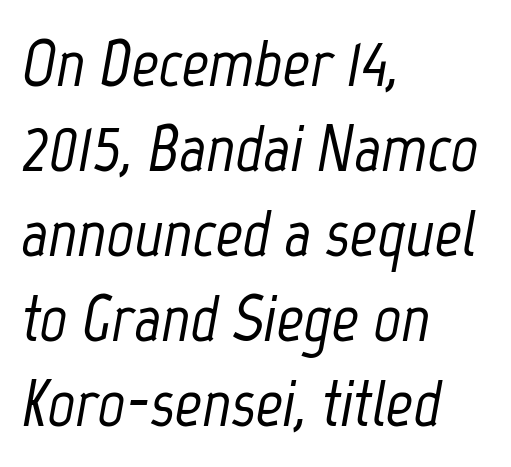
The rendering uses natural spacing where letterforms have individual widths. Plain, unruled lines of type. Quick note: italic. Notice how the passage keeps a crisp vertical edge on the left only. The vertical gap from one line to the next is medium.
